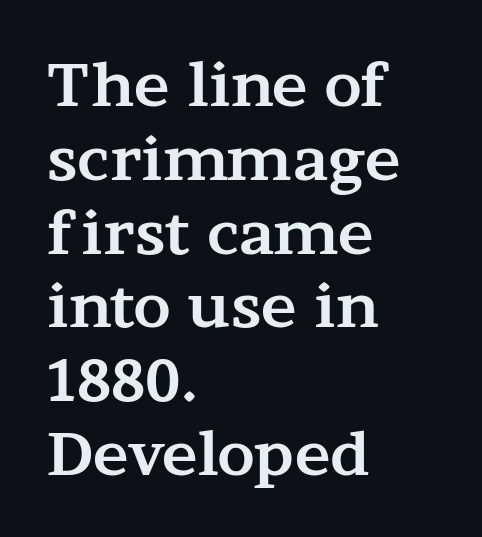
{"serif": "yes", "italic": "no", "bold": "yes", "weight": "bold", "width": "wide", "stroke_contrast": "medium", "x_height": "medium", "monospaced": "no", "underline": "no", "align": "left", "line_spacing_ratio": 1.23, "letter_spacing": "normal", "letter_spacing_em": 0.0, "glyph_px": 60}
